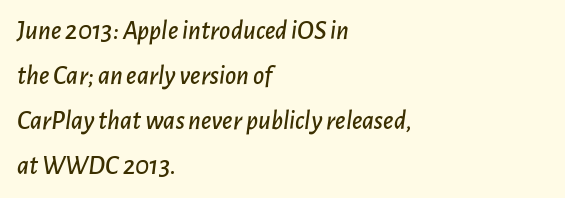
Is there much room between lines? A standard amount, neither cramped nor airy. Clear beneath every line of the passage. Reading down the block, your eye returns to a fixed left position each line. Observe the lean: these are italic letterforms. There is no visible air inserted between adjacent glyphs.
